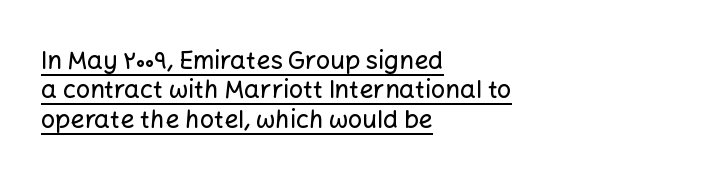
{"italic": "no", "underline": "yes", "align": "left", "line_spacing_ratio": 1.18, "letter_spacing": "normal", "letter_spacing_em": 0.0, "glyph_px": 25}
